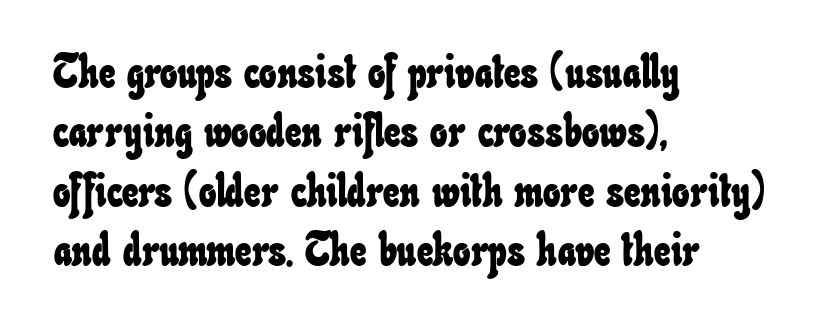
{"width": "condensed", "stroke_contrast": "low", "x_height": "small", "monospaced": "no", "underline": "no", "align": "left", "line_spacing": "normal", "line_spacing_ratio": 1.29, "letter_spacing": "normal", "letter_spacing_em": 0.0, "glyph_px": 46}
